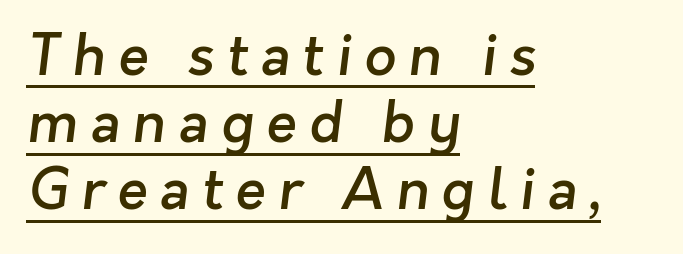
Is this a fixed-width face? No — the glyphs have proportional, varying widths. The lines in this sample share a left origin and differ only in where they stop. Notice how a bar underscores the lettering throughout. The letters are spread apart with noticeably loose tracking. In terms of letterform style, serifs are entirely absent.
